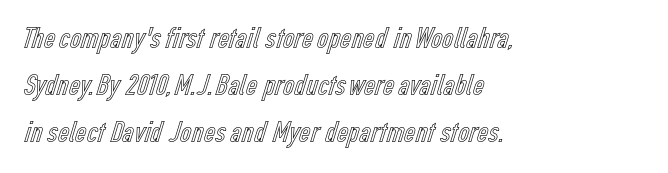
You could call the tracking neutral — neither tight nor loose. Short and long lines alike share a common starting point at left. Lines of text with bare space underneath. Looks like regular typesetting: each glyph gets only the width it needs. Baseline-to-baseline distance is the conventional proportion of letter height.
